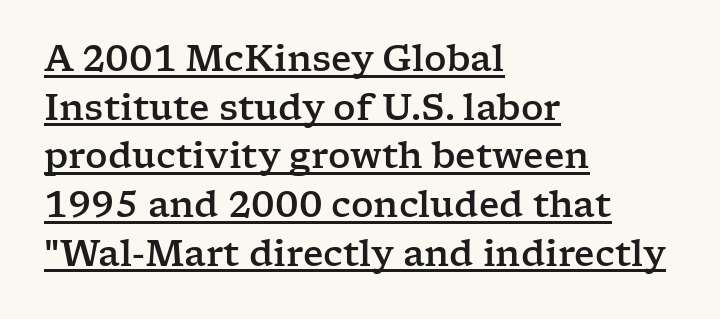
Q: Is the text italic (slanted)? A: No, it is upright.
Q: Is the typeface a serif or a sans-serif typeface? A: Serif.
Q: Is the text underlined? A: Yes.
Q: How is the paragraph aligned? A: Left-aligned.
Q: Is the spacing between letters normal or unusually wide? A: Normal.
Q: Is the spacing between lines tight, normal or loose? A: Normal.
Q: Width (condensed, normal, or wide)? A: Wide.
Q: Stroke contrast? A: Low.
Q: x-height? A: Medium.
Q: Monospaced? A: No.
